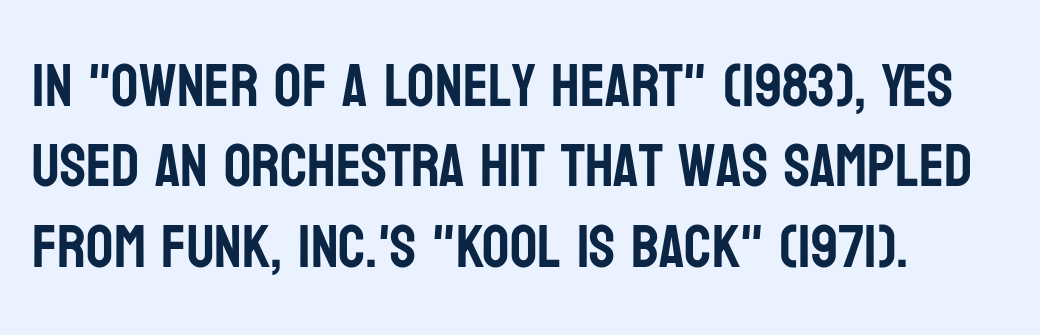
Q: Is the text italic (slanted)? A: No, it is upright.
Q: Is the typeface a serif or a sans-serif typeface? A: Sans-serif.
Q: Is the text underlined? A: No.
Q: How is the paragraph aligned? A: Left-aligned.
Q: Is the spacing between letters normal or unusually wide? A: Normal.
Q: Is the spacing between lines tight, normal or loose? A: Normal.
Q: Width (condensed, normal, or wide)? A: Condensed.
Q: Stroke contrast? A: Low.
Q: x-height? A: Large.
Q: Monospaced? A: No.
